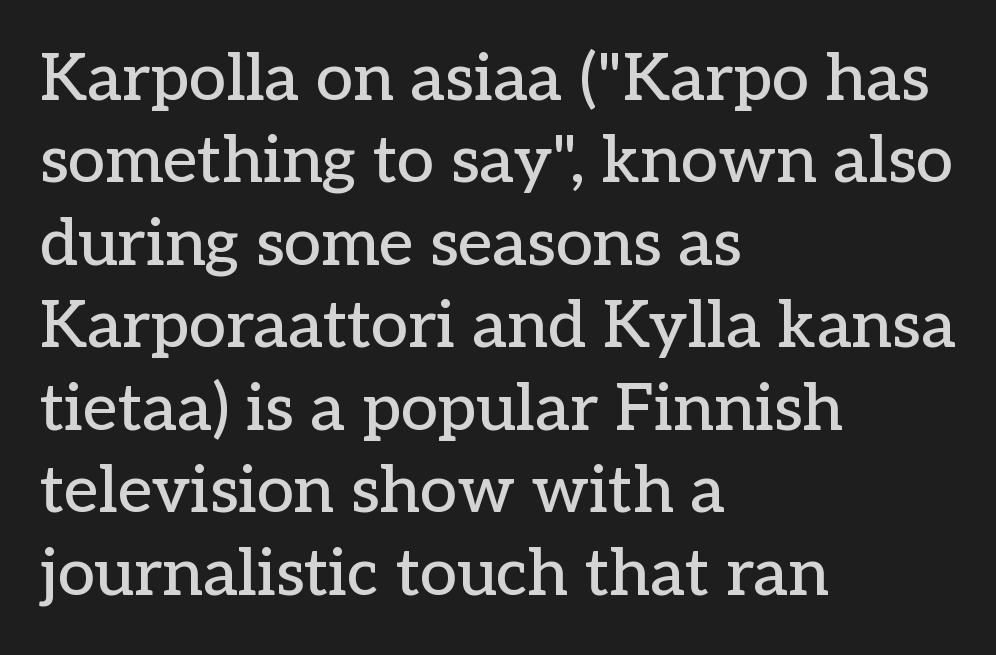
Inter-character spacing is left at the font's built-in metrics. The designer left line spacing at the default. Italic: no, the glyphs are upright roman. The passage shown is not underscored anywhere. You could not count columns in this text — the font is proportionally spaced.
